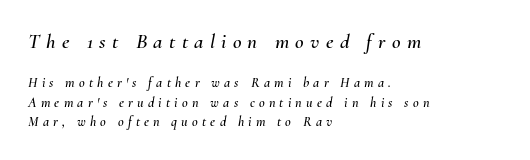
{"italic": "yes", "lean": "right", "slant_degrees": 10, "underline": "no", "align": "left", "line_spacing": "normal", "line_spacing_ratio": 1.4, "letter_spacing": "wide", "letter_spacing_em": 0.3, "larger_block": "first", "size_ratio": 1.5, "glyph_px": 21}
